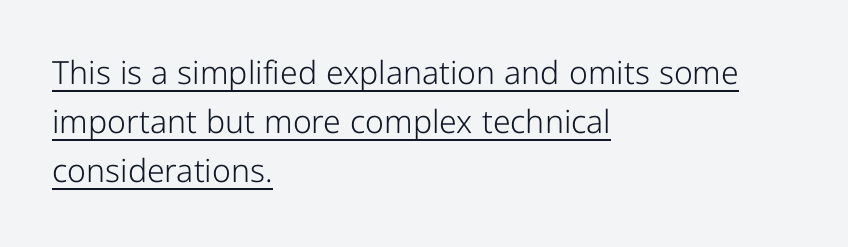
Default kerning and tracking; the words read as compact shapes. These glyphs show unthickened strokes, regular width or finer. If you drew a ruler down the left edge, every line would touch it. Style check: upright.
